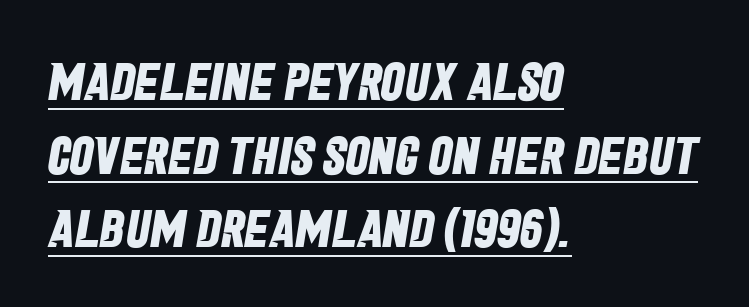
Q: Is the text bold? A: Yes.
Q: Is the typeface a serif or a sans-serif typeface? A: Sans-serif.
Q: Is the text underlined? A: Yes.
Q: How is the paragraph aligned? A: Left-aligned.
Q: Is the spacing between letters normal or unusually wide? A: Normal.
Q: Is the spacing between lines tight, normal or loose? A: Normal.
Q: Width (condensed, normal, or wide)? A: Condensed.
Q: Stroke contrast? A: Low.
Q: x-height? A: Large.
Q: Monospaced? A: No.
